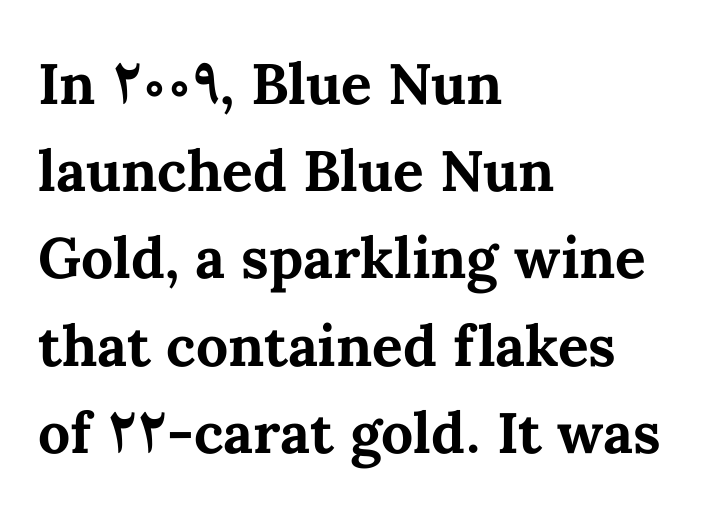
The type is set solid horizontally, with unmodified tracking. Visually the block forms a straight wall on the left and a jagged coastline on the right. Only glyphs here, with clear space below each row. Stroke thickness is high; the sample reads as a true bold. Is this a fixed-width face? No — the glyphs have proportional, varying widths.
